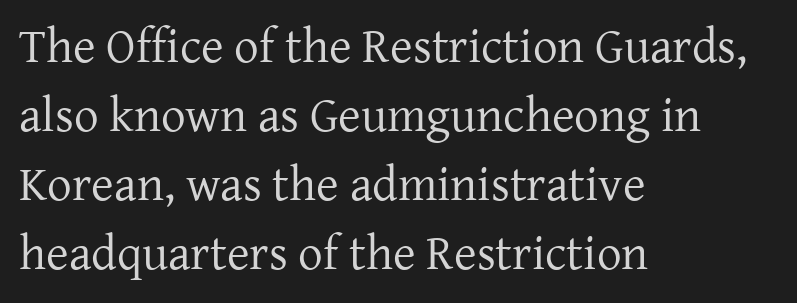
{"serif": "yes", "italic": "no", "bold": "no", "weight": "regular", "width": "normal", "stroke_contrast": "low", "x_height": "medium", "monospaced": "no", "underline": "no", "align": "left", "line_spacing": "normal", "line_spacing_ratio": 1.41, "letter_spacing": "normal", "letter_spacing_em": 0.0, "glyph_px": 49}
